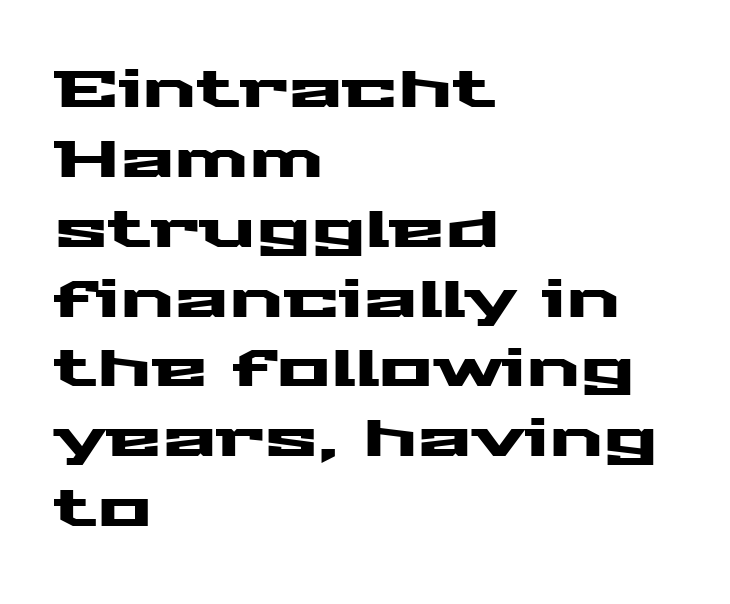
The image shows 51 px wide sans-serif type, upright; set left-aligned, normal line spacing (1.37x), normal letter spacing, not underlined; medium stroke contrast and a medium x-height.
